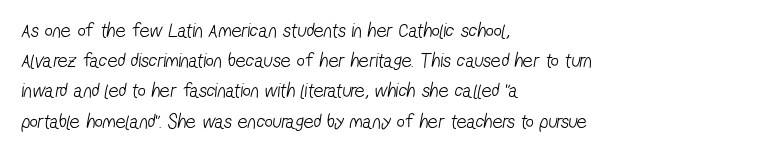
The image shows 20 px text type; set left-aligned, normal line spacing (1.51x), normal letter spacing, not underlined.
